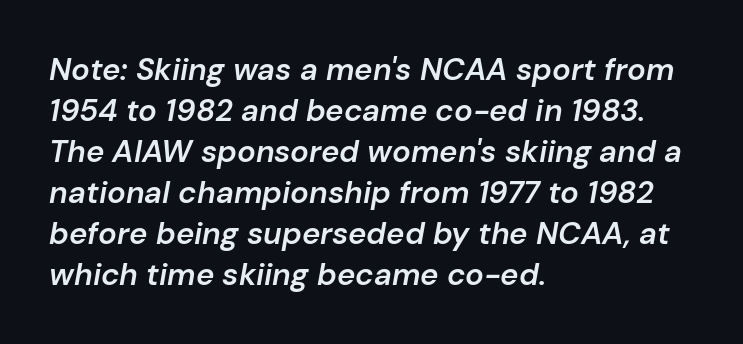
In terms of leading, this rendering sits right in the middle. Rule under the text: the space is simply empty. Does the weight exceed regular? Yes, but only to semibold. Where is the straight margin? On the left. Is this a fixed-width face? No — the glyphs have proportional, varying widths. Is the letter spacing exaggerated? No — it looks like the ordinary default.
